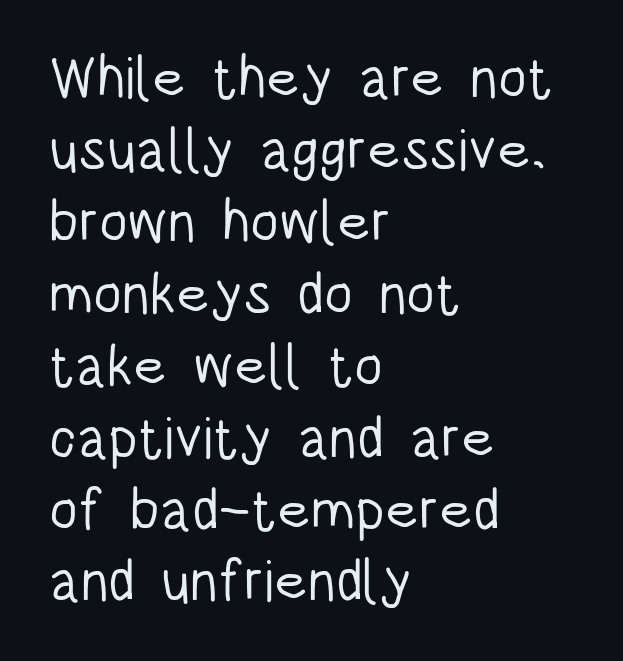
The image shows 58 px light, condensed sans-serif type, upright; set left-aligned, line spacing 1.24x, normal letter spacing, not underlined; low stroke contrast and a large x-height.
